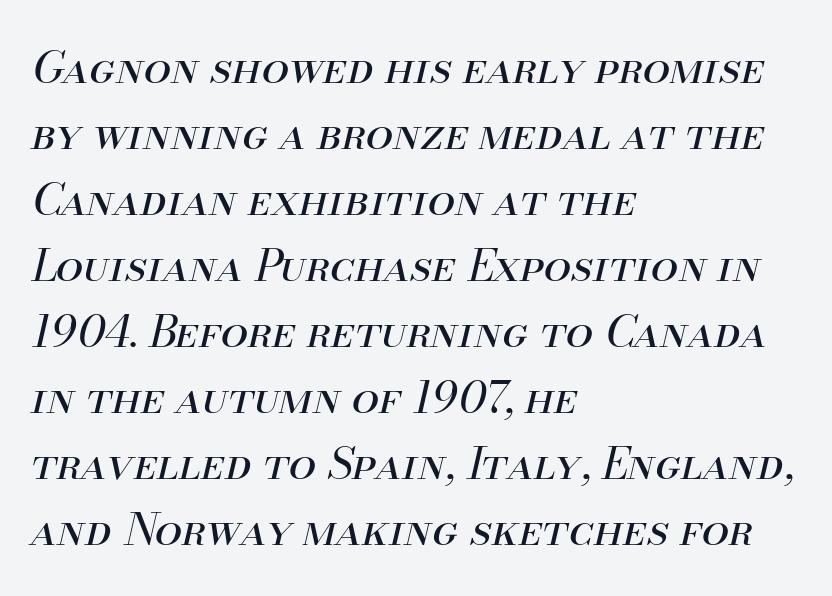
The image shows 44 px regular-weight type, italic (leaning right); set left-aligned, normal line spacing (1.5x), normal letter spacing, not underlined; medium stroke contrast and a small x-height.
